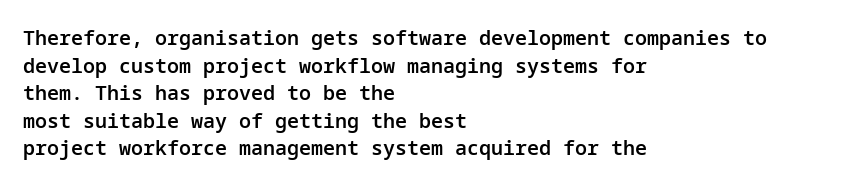
{"italic": "no", "bold": "semi", "underline": "no", "align": "left", "line_spacing": "normal", "line_spacing_ratio": 1.38, "letter_spacing": "normal", "letter_spacing_em": 0.0, "glyph_px": 20}
